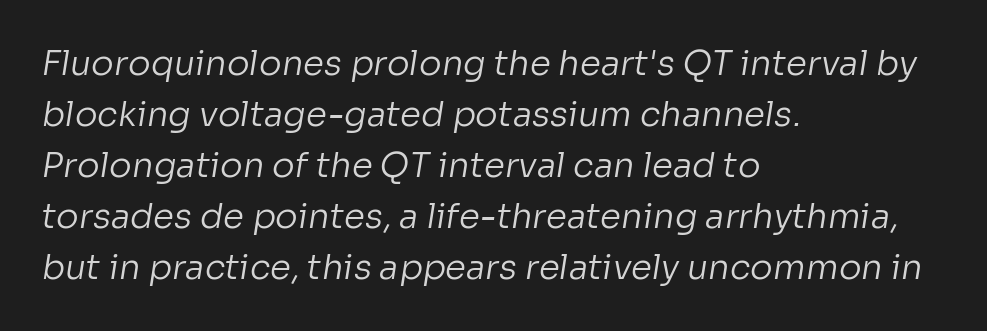
Character widths vary here, with narrow letters taking less room than wide ones. Decoration check: the copy has no underline. Weight: regular or lighter. These lines are set flush left with a ragged right edge.
